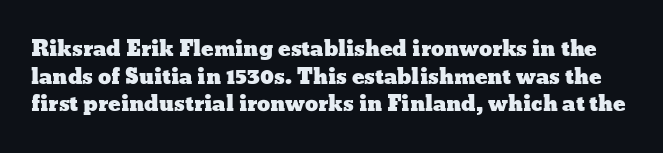
{"italic": "no", "underline": "no", "line_spacing": "normal", "line_spacing_ratio": 1.32, "letter_spacing": "normal", "letter_spacing_em": 0.0, "glyph_px": 21}
